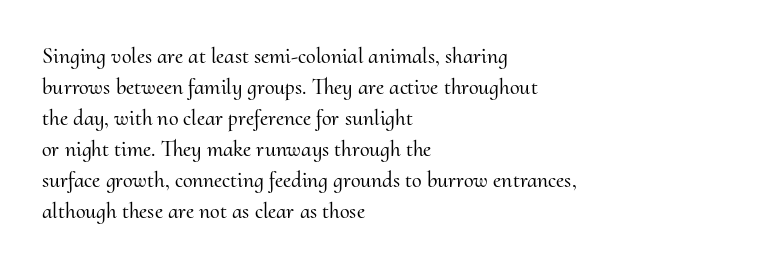
Q: Is the text italic (slanted)? A: No, it is upright.
Q: Is the text underlined? A: No.
Q: How is the paragraph aligned? A: Left-aligned.
Q: Is the spacing between letters normal or unusually wide? A: Normal.
Q: Is the spacing between lines tight, normal or loose? A: Normal.
